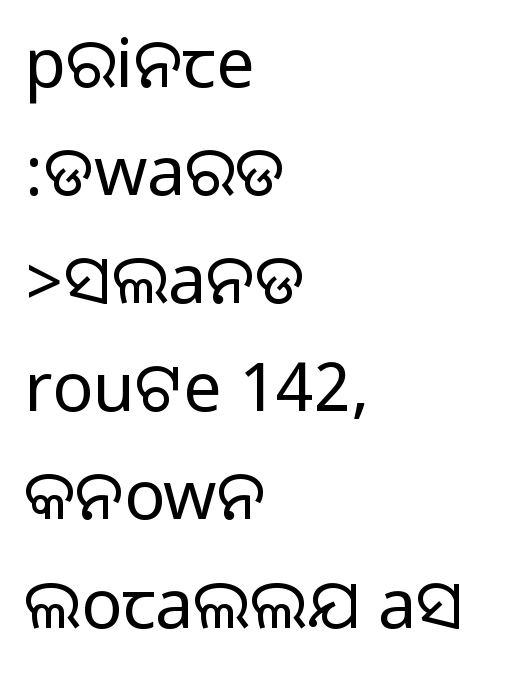
The image shows 68 px sans-serif type, upright; set left-aligned, normal line spacing (1.59x), normal letter spacing, not underlined; medium stroke contrast.
